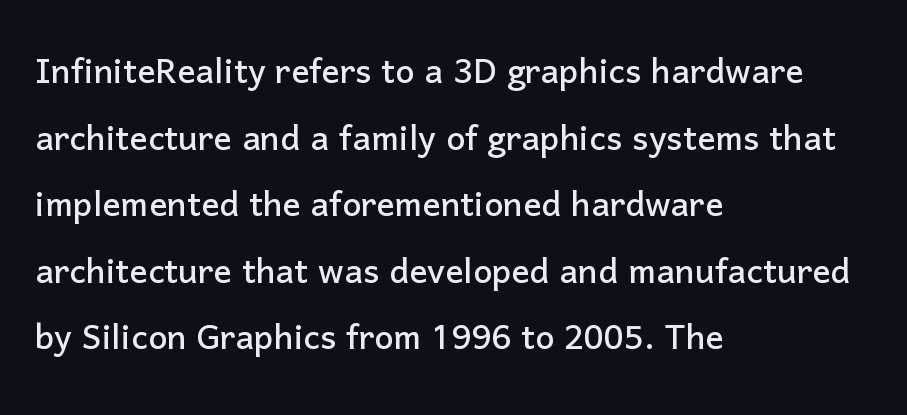
The image shows 45 px sans-serif type, upright; set left-aligned, normal line spacing (1.48x), normal letter spacing, not underlined; low stroke contrast and a medium x-height.
